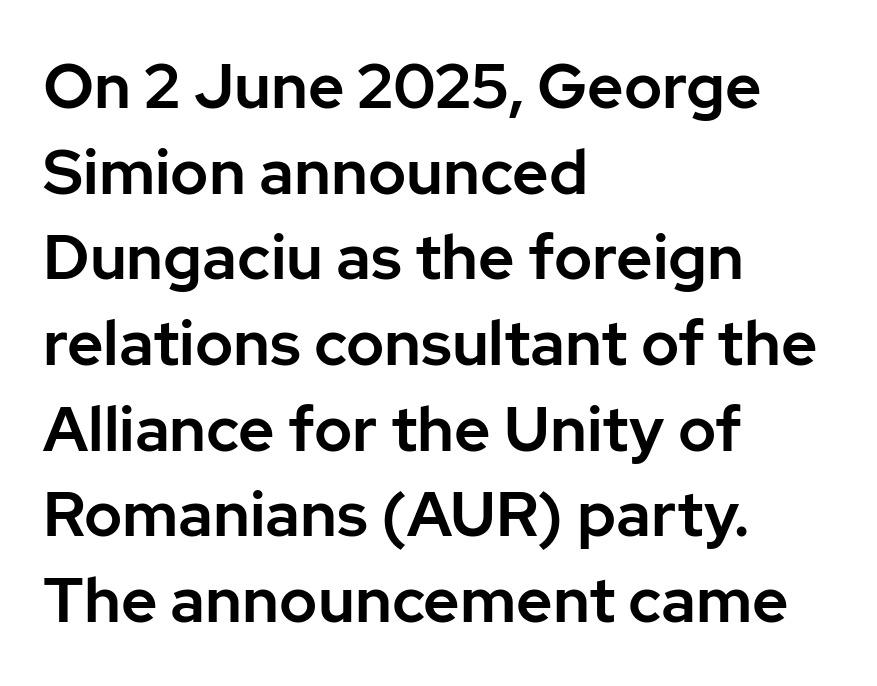
{"serif": "no", "italic": "no", "width": "normal", "stroke_contrast": "low", "x_height": "medium", "monospaced": "no", "underline": "no", "align": "left", "line_spacing": "normal", "line_spacing_ratio": 1.36, "letter_spacing": "normal", "letter_spacing_em": 0.0, "glyph_px": 63}
